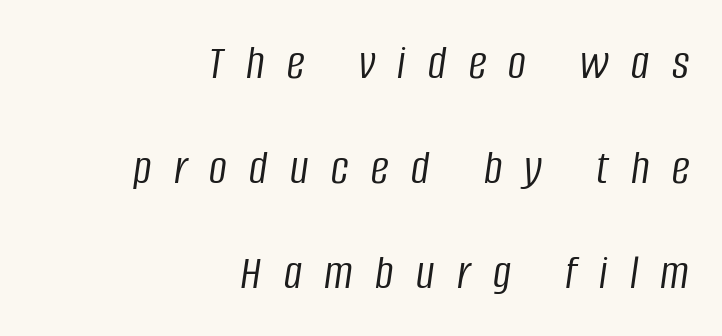
The image shows 50 px light, condensed type, italic (leaning right); set right-aligned, loose line spacing (2.1x), unusually wide letter spacing (+0.45 em), not underlined; low stroke contrast and a large x-height.
